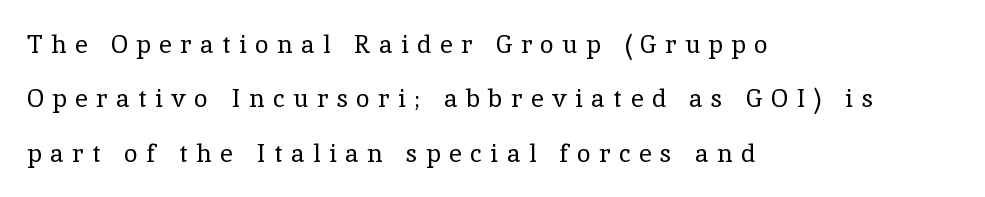
{"italic": "no", "bold": "no", "underline": "no", "align": "left", "line_spacing": "loose", "line_spacing_ratio": 2.18, "letter_spacing": "wide", "letter_spacing_em": 0.34, "glyph_px": 25}
